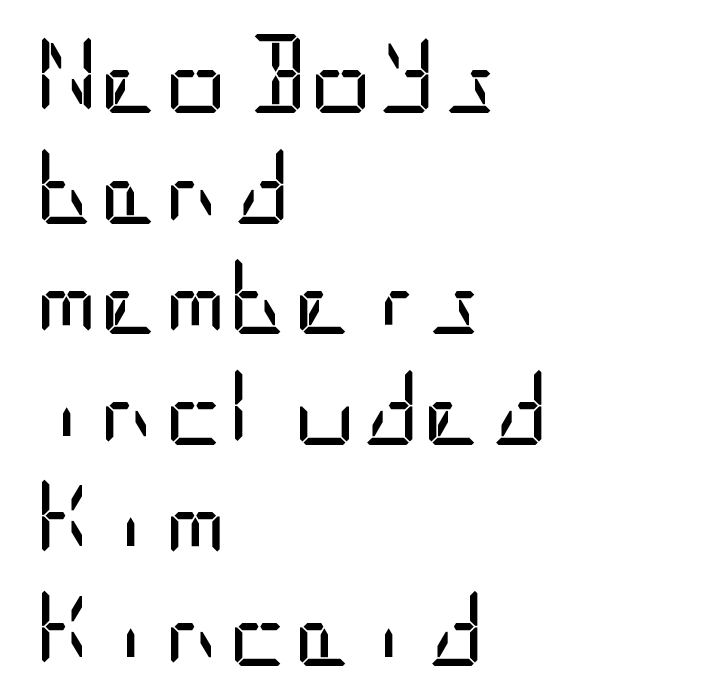
{"serif": "no", "italic": "no", "bold": "no", "weight": "regular", "width": "condensed", "stroke_contrast": "low", "x_height": "large", "underline": "no", "align": "left", "line_spacing": "normal", "line_spacing_ratio": 1.4, "letter_spacing": "normal", "letter_spacing_em": 0.0, "glyph_px": 79}
